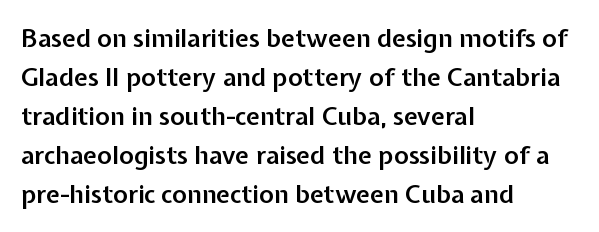
Nope, not italic — everything's standing straight. Semibold letterforms, between regular and bold. A typesetter would call this leading conventional body-copy spacing. Any mark beneath the type? The region is blank. The rendering anchors every line to the left-hand side. Letter spacing: default.
